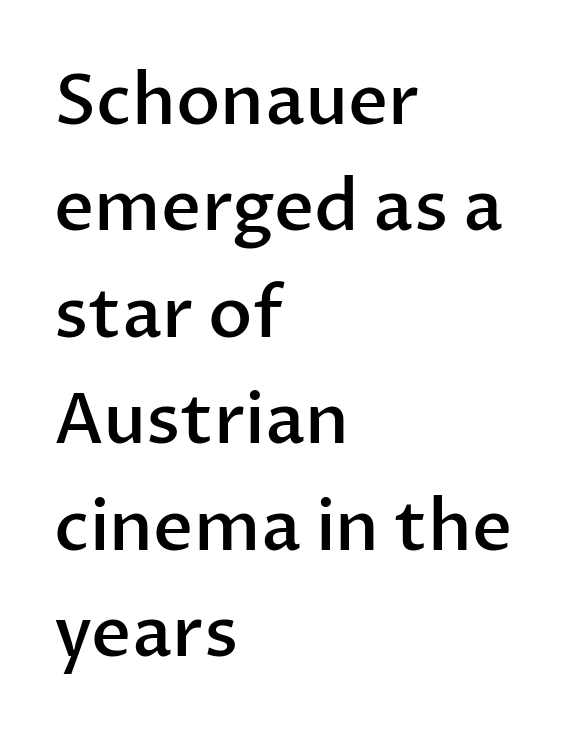
{"serif": "no", "italic": "no", "bold": "semi", "weight": "semibold", "width": "normal", "stroke_contrast": "low", "x_height": "medium", "monospaced": "no", "underline": "no", "align": "left", "line_spacing": "normal", "line_spacing_ratio": 1.52, "letter_spacing": "normal", "letter_spacing_em": 0.0, "glyph_px": 70}
